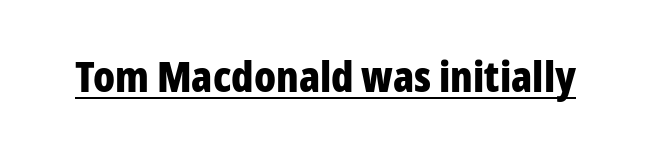
The image shows 43 px bold, condensed sans-serif type, upright; set normal letter spacing, underlined; low stroke contrast and a medium x-height.
